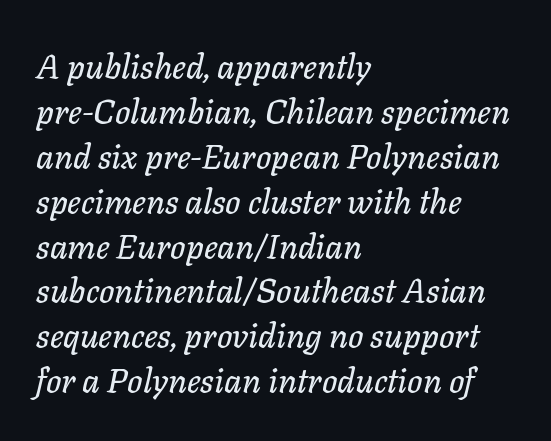
The image shows 34 px text type, italic (leaning right); set left-aligned, normal line spacing (1.32x), normal letter spacing, not underlined; low stroke contrast and a medium x-height.
